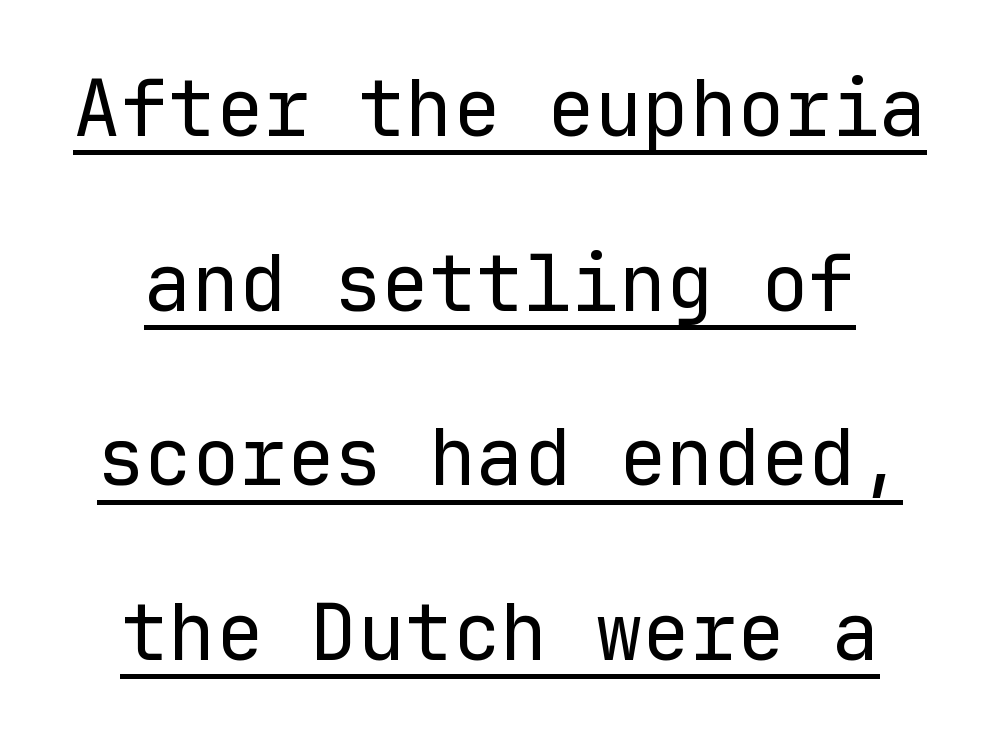
{"serif": "no", "italic": "no", "bold": "no", "weight": "regular", "width": "normal", "stroke_contrast": "low", "x_height": "medium", "monospaced": "yes", "underline": "yes", "line_spacing": "loose", "line_spacing_ratio": 2.21, "letter_spacing": "normal", "letter_spacing_em": 0.0, "glyph_px": 79}
